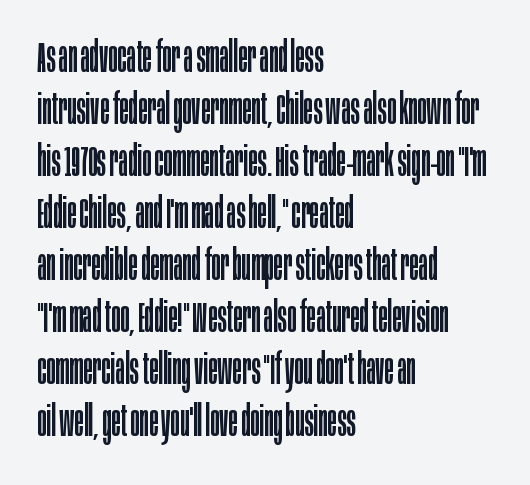
Spacing between characters is what you'd get straight out of the box. This is roman type, the default non-slanted kind. The specimen omits any rule beneath the text block's lines. Alignment: flush left. Think of a printed novel: that variable character pitch is what you see here.
